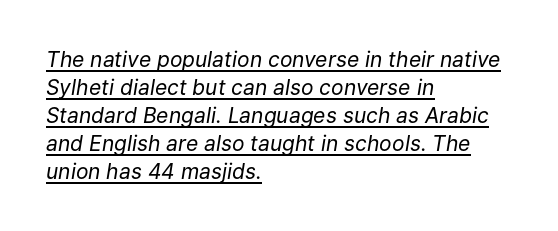
The image shows 21 px text type, italic (leaning right); set left-aligned, normal line spacing (1.33x), normal letter spacing, underlined.
